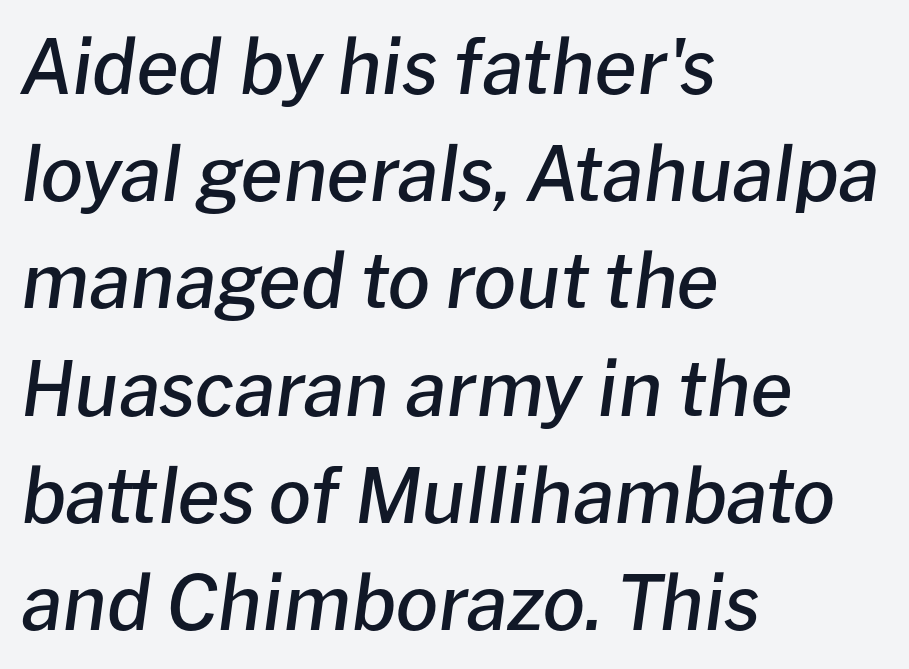
Q: Is the text bold? A: Semi-bold.
Q: Is the text italic (slanted)? A: Yes, it leans right by about 8 degrees.
Q: Is the text underlined? A: No.
Q: How is the paragraph aligned? A: Left-aligned.
Q: Is the spacing between letters normal or unusually wide? A: Normal.
Q: Is the spacing between lines tight, normal or loose? A: Normal.
Q: Width (condensed, normal, or wide)? A: Normal.
Q: Stroke contrast? A: Low.
Q: x-height? A: Medium.
Q: Monospaced? A: No.
